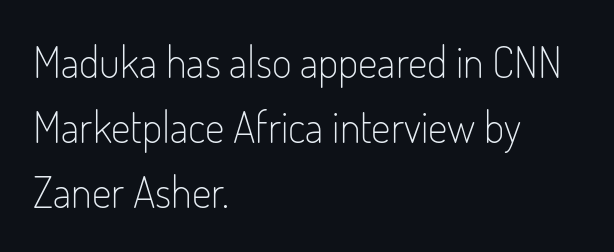
{"serif": "no", "italic": "no", "bold": "no", "weight": "light", "width": "condensed", "stroke_contrast": "low", "x_height": "small", "monospaced": "no", "underline": "no", "align": "left", "line_spacing": "normal", "line_spacing_ratio": 1.51, "letter_spacing": "normal", "letter_spacing_em": 0.0, "glyph_px": 43}
